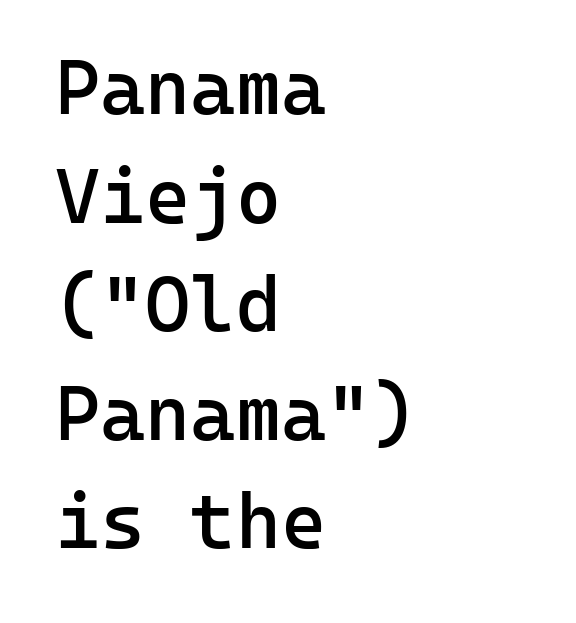
Nobody touched the tracking dial on this one. Clear beneath every line of the passage. Emphasis by weight is partial: semibold. The rendering uses typewriter-style spacing with identical character cells.
